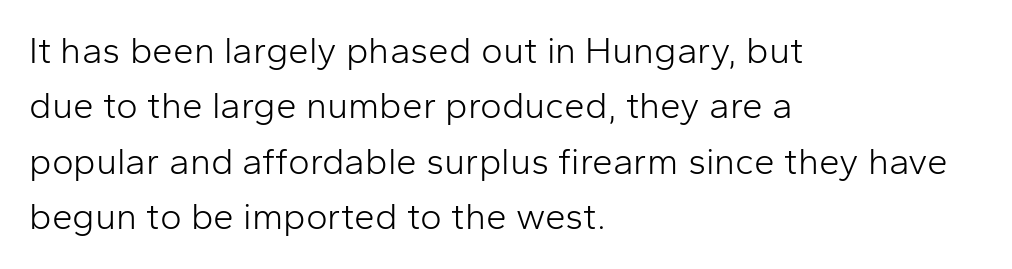
{"serif": "no", "italic": "no", "bold": "no", "weight": "light", "width": "normal", "stroke_contrast": "low", "x_height": "medium", "monospaced": "no", "underline": "no", "align": "left", "line_spacing": "normal", "line_spacing_ratio": 1.5, "letter_spacing": "normal", "letter_spacing_em": 0.0, "glyph_px": 37}
